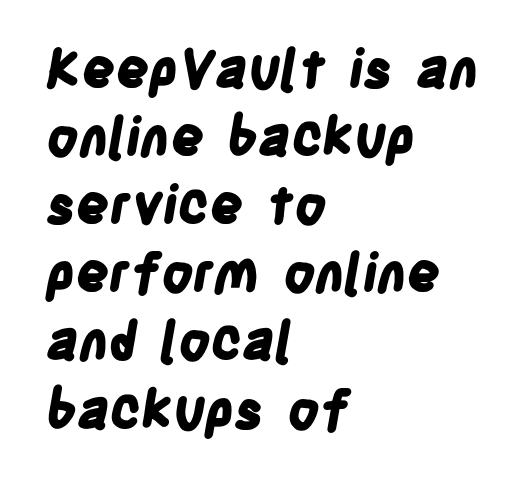
Q: Is the text bold? A: Yes.
Q: Is the typeface a serif or a sans-serif typeface? A: Sans-serif.
Q: Is the text underlined? A: No.
Q: How is the paragraph aligned? A: Left-aligned.
Q: Is the spacing between letters normal or unusually wide? A: Normal.
Q: Is the spacing between lines tight, normal or loose? A: Normal.
Q: Width (condensed, normal, or wide)? A: Condensed.
Q: Stroke contrast? A: Low.
Q: x-height? A: Large.
Q: Monospaced? A: No.
